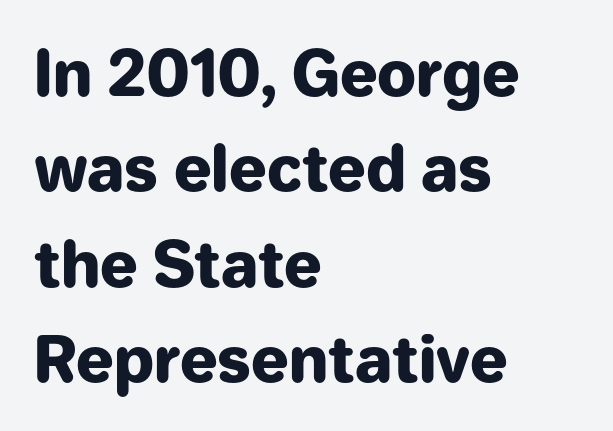
Q: Is the text bold? A: Yes.
Q: Is the text italic (slanted)? A: No, it is upright.
Q: Is the typeface a serif or a sans-serif typeface? A: Sans-serif.
Q: Is the text underlined? A: No.
Q: How is the paragraph aligned? A: Left-aligned.
Q: Is the spacing between letters normal or unusually wide? A: Normal.
Q: Is the spacing between lines tight, normal or loose? A: Normal.
Q: Width (condensed, normal, or wide)? A: Normal.
Q: Stroke contrast? A: Low.
Q: x-height? A: Medium.
Q: Monospaced? A: No.
